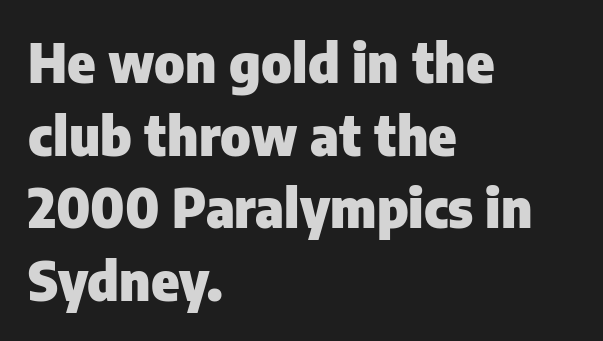
The image shows 53 px heavy sans-serif type, upright; set left-aligned, normal line spacing (1.37x), normal letter spacing, not underlined; low stroke contrast and a medium x-height.
